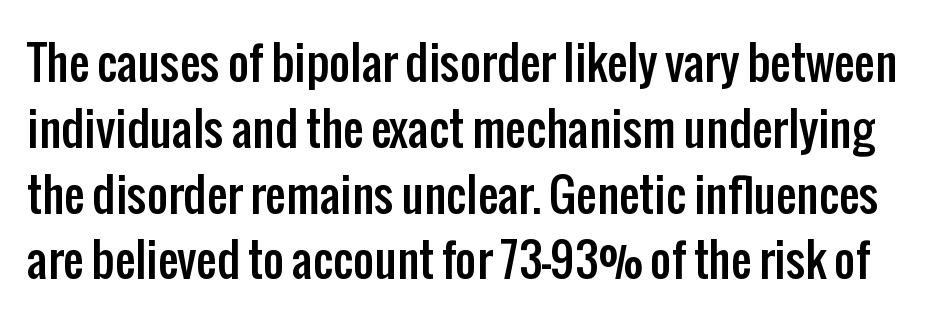
The image shows 46 px condensed sans-serif type, upright; set normal line spacing (1.43x), normal letter spacing, not underlined; low stroke contrast and a medium x-height.
